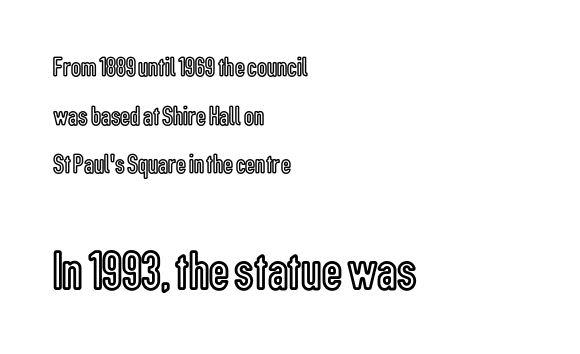
{"italic": "no", "width": "condensed", "x_height": "medium", "monospaced": "no", "underline": "no", "align": "left", "line_spacing_ratio": 1.74, "letter_spacing": "normal", "letter_spacing_em": 0.0, "larger_block": "second", "size_ratio": 2.0, "glyph_px": 56}
